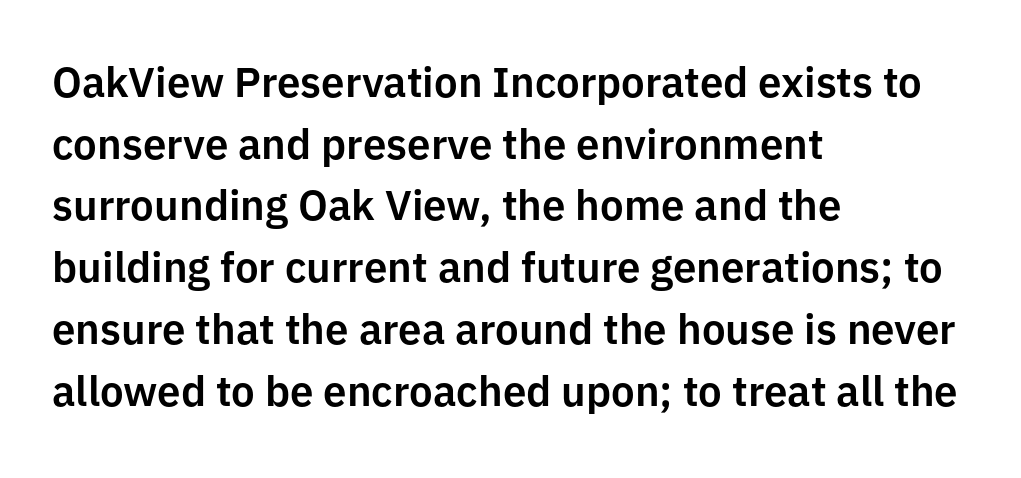
The image shows 42 px sans-serif type, upright; set left-aligned, normal line spacing (1.47x), normal letter spacing, not underlined; low stroke contrast and a medium x-height.
